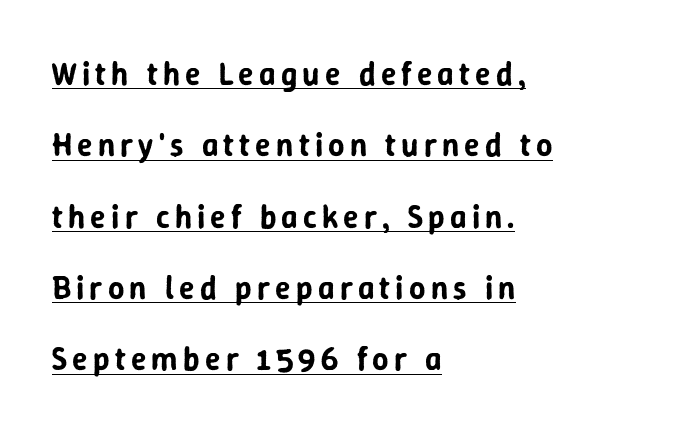
{"serif": "no", "italic": "no", "width": "normal", "stroke_contrast": "low", "x_height": "medium", "monospaced": "no", "underline": "yes", "align": "left", "line_spacing": "loose", "line_spacing_ratio": 2.23, "glyph_px": 32}
